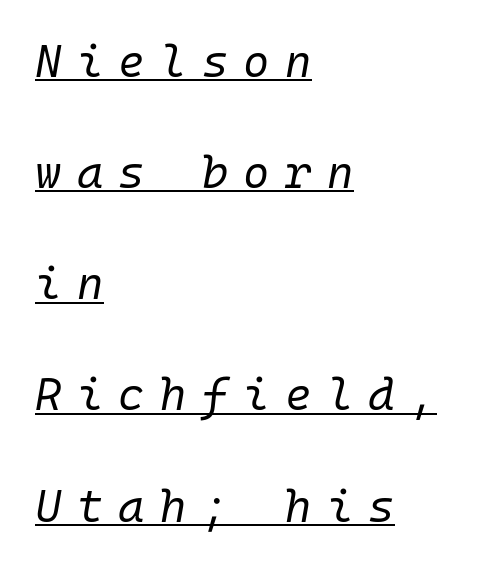
{"italic": "yes", "lean": "right", "slant_degrees": 10, "bold": "no", "weight": "regular", "width": "normal", "stroke_contrast": "low", "x_height": "medium", "monospaced": "yes", "underline": "yes", "align": "left", "line_spacing": "loose", "line_spacing_ratio": 2.47, "letter_spacing": "wide", "letter_spacing_em": 0.34, "glyph_px": 45}
